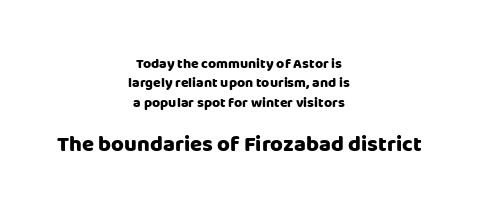
The image shows 22 px text type, upright; set centered, normal line spacing (1.39x), normal letter spacing, not underlined; the second (bottom) block is 1.57x larger.
